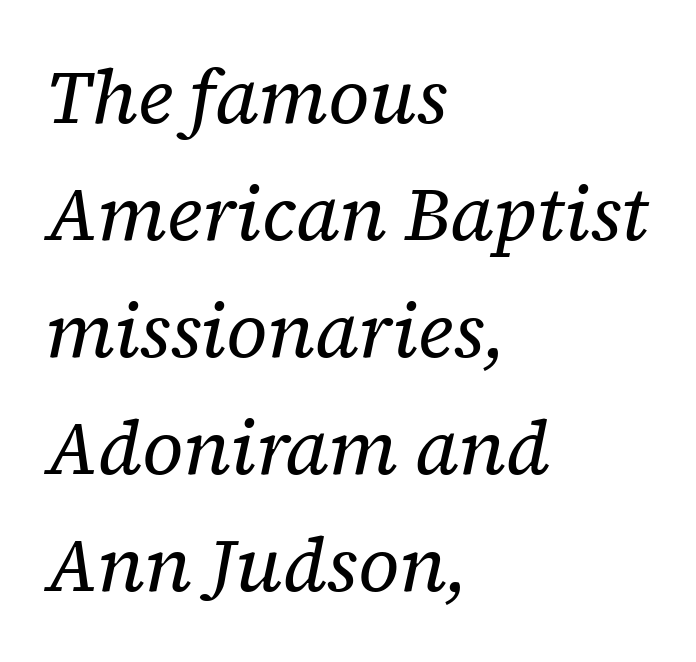
{"serif": "yes", "italic": "yes", "lean": "right", "slant_degrees": 12, "bold": "no", "weight": "regular", "width": "normal", "stroke_contrast": "low", "x_height": "medium", "monospaced": "no", "underline": "no", "align": "left", "line_spacing": "normal", "line_spacing_ratio": 1.56, "letter_spacing": "normal", "letter_spacing_em": 0.0, "glyph_px": 75}
